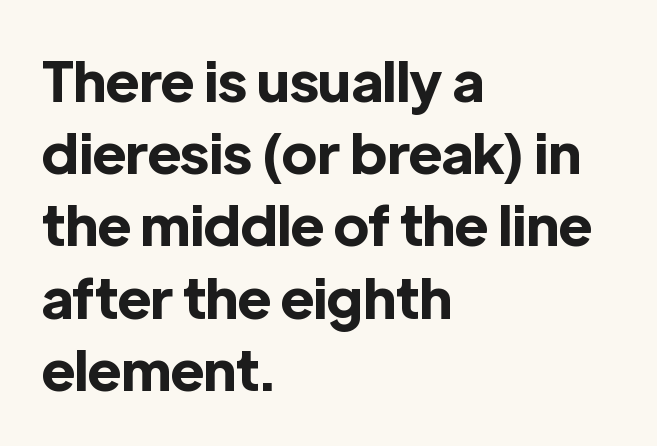
{"serif": "no", "italic": "no", "bold": "yes", "weight": "bold", "width": "normal", "x_height": "medium", "monospaced": "no", "underline": "no", "align": "left", "line_spacing": "normal", "line_spacing_ratio": 1.29, "letter_spacing": "normal", "letter_spacing_em": 0.0, "glyph_px": 56}
